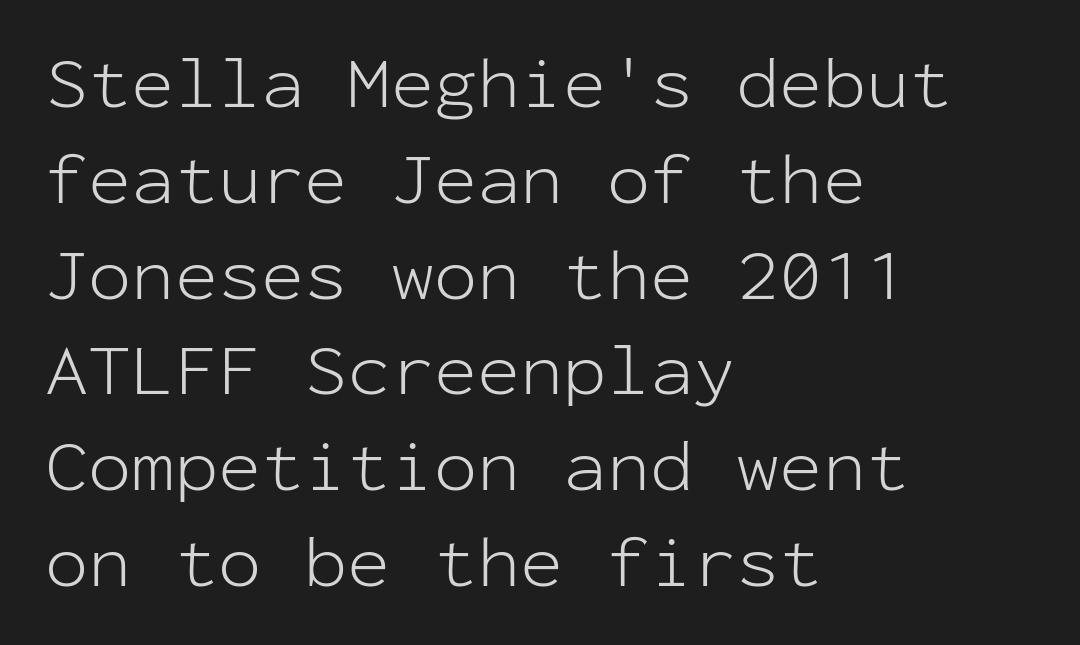
Italic: no, the glyphs are upright roman. The compositor pushed each line to the left boundary. Glyph-to-glyph distance matches everyday printed text. Is there much room between lines? A standard amount, neither cramped nor airy. This rendering features lettering with no underline. Weight: regular or lighter.
